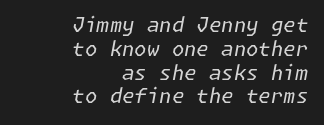
{"italic": "yes", "lean": "right", "slant_degrees": 11, "bold": "no", "underline": "no", "align": "right", "line_spacing_ratio": 1.19, "letter_spacing": "normal", "letter_spacing_em": 0.0, "glyph_px": 20}
